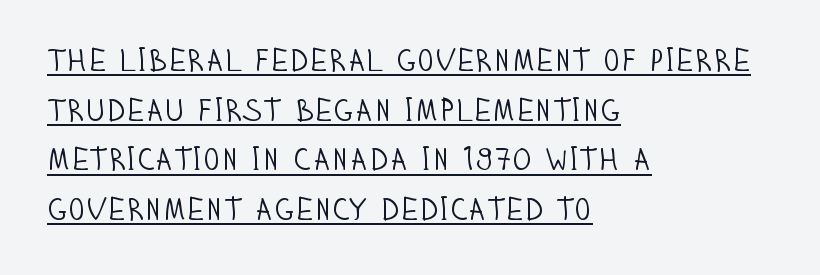
Here the designer chose a conventional face with non-uniform glyph widths. The rendering uses a moderate line-height, typical for paragraphs. In terms of posture, this sample is upright. Is the block centered? No — it sits flush against the left margin.
